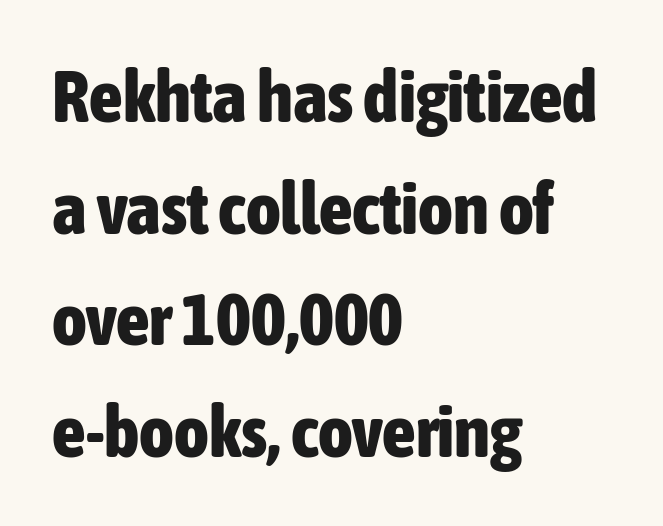
Glance below the letters and you will spot only blank space. Quick note: interline space is typical. In terms of letterspacing, this is plain default setting. Stroke thickness is high; the sample reads as a true bold.
